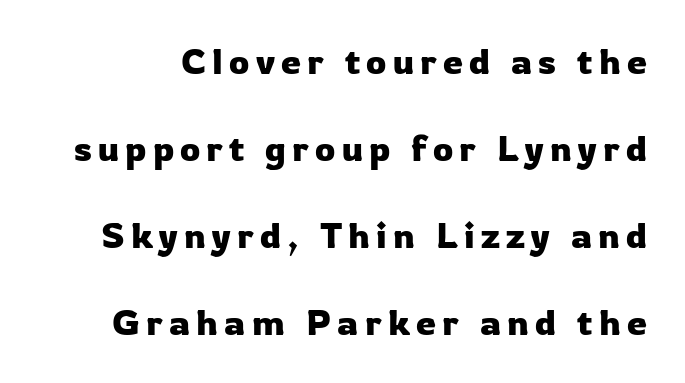
This block would shrink considerably if given ordinary leading; it's expanded now. I'd call this a sans setting — the letters go barefoot. The rendering uses natural spacing where letterforms have individual widths. No italicization has been applied; the sample stays upright. Beneath every word, the page is bare.
